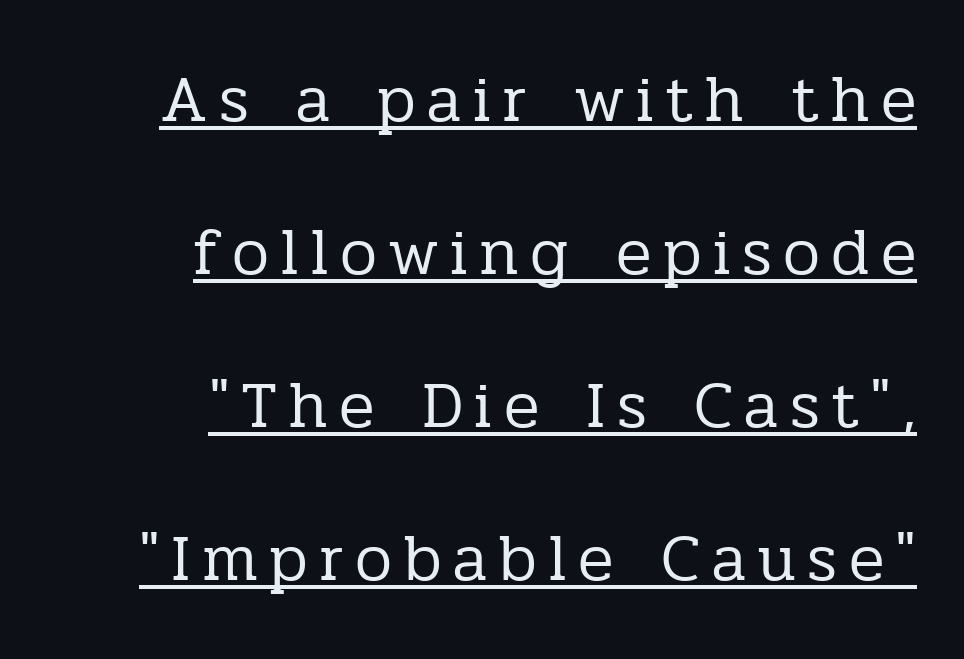
Ascenders rise straight up at ninety degrees. These characters rest on top of a visible drawn line. The line-height multiplier appears high, well above default. The letters advance in unequal steps, a hallmark of proportional type.
